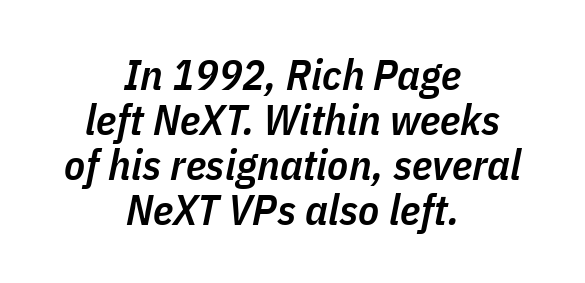
Only glyphs here, with clear space below each row. Quick note: interline space is minimal. Emphasis by weight is partial: semibold. The line texture is even and compact thanks to regular tracking. Each line is balanced around a shared central axis. Slant detected: the letters are inclined.
